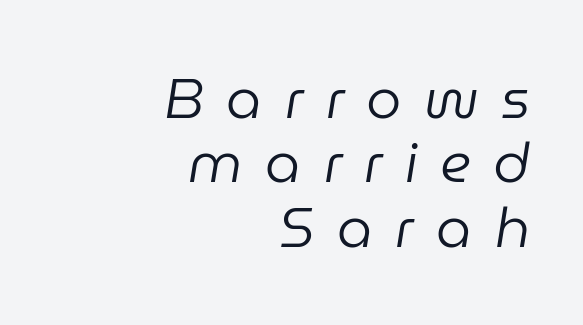
Q: Is the text bold? A: No.
Q: Is the text italic (slanted)? A: Yes, it leans right by about 9 degrees.
Q: Is the text underlined? A: No.
Q: How is the paragraph aligned? A: Right-aligned.
Q: Is the spacing between letters normal or unusually wide? A: Unusually wide.
Q: Is the spacing between lines tight, normal or loose? A: Tight.
Q: Width (condensed, normal, or wide)? A: Normal.
Q: Stroke contrast? A: Low.
Q: x-height? A: Medium.
Q: Monospaced? A: No.
